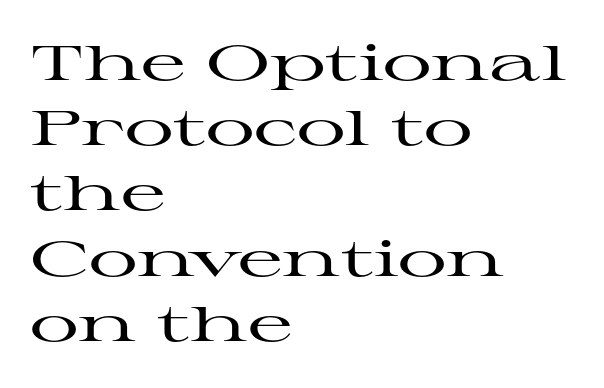
{"serif": "yes", "italic": "no", "width": "wide", "stroke_contrast": "high", "x_height": "medium", "monospaced": "no", "underline": "no", "align": "left", "line_spacing": "normal", "line_spacing_ratio": 1.33, "letter_spacing": "normal", "letter_spacing_em": 0.0, "glyph_px": 49}
